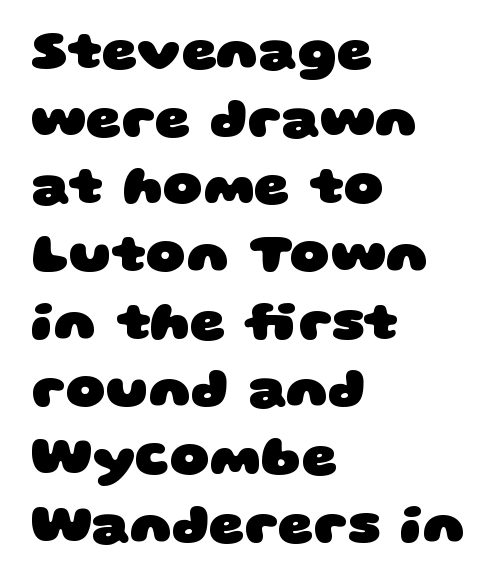
The image shows 55 px heavy, wide sans-serif type; set left-aligned, line spacing 1.23x, normal letter spacing, not underlined; low stroke contrast and a large x-height.
